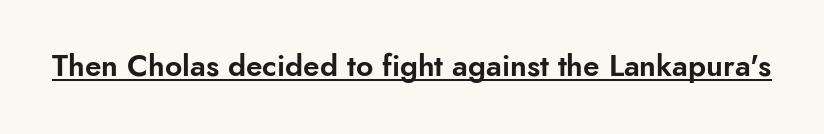
{"serif": "no", "italic": "no", "width": "normal", "stroke_contrast": "low", "x_height": "small", "monospaced": "no", "underline": "yes", "letter_spacing": "normal", "letter_spacing_em": 0.0, "glyph_px": 30}
